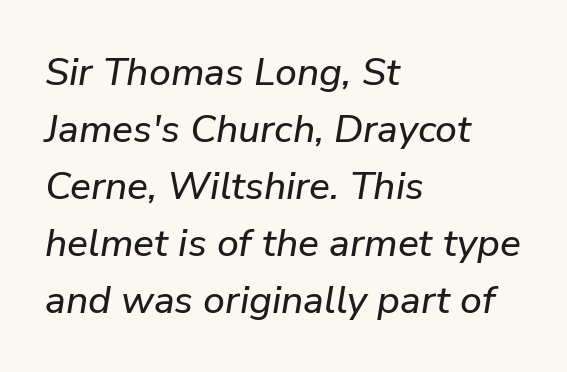
Is the type slanted? Yes — the strokes lean at a clear angle. Underlining? Definitely not there. Honestly, the letter spacing is just normal — you wouldn't notice it. Is this a fixed-width face? No — the glyphs have proportional, varying widths. Notice how the passage keeps a crisp vertical edge on the left only. Regarding leading, the lines here are spaced in the standard way.
